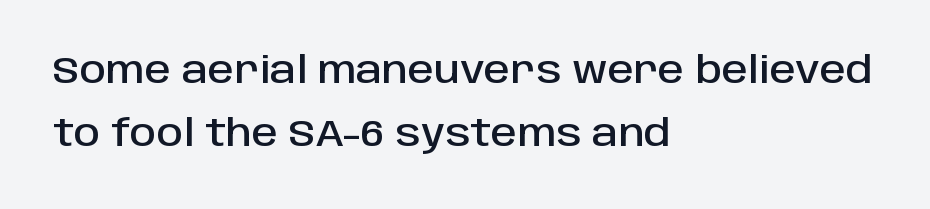
The image shows 37 px sans-serif type, upright; set left-aligned, line spacing 1.71x, normal letter spacing, not underlined; low stroke contrast and a large x-height.
